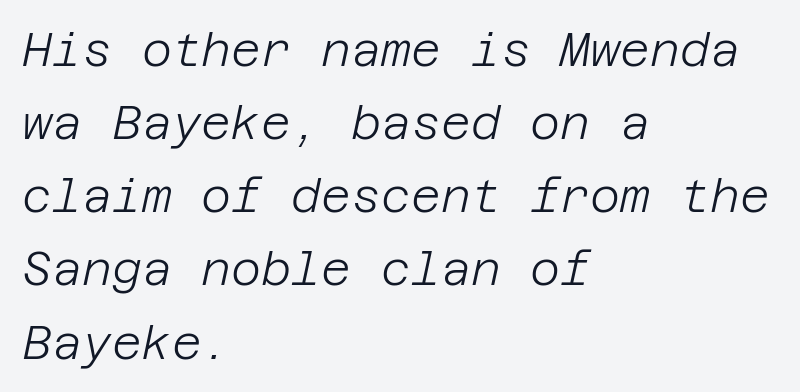
The type is set solid horizontally, with unmodified tracking. Notice how the stems are inclined rather than vertical — that's the hallmark of italics. The rows are spaced the way most documents space them. The typesetter chose a ragged-right arrangement here. A light-to-regular cut is what we see here. Clear beneath every line of the passage.
